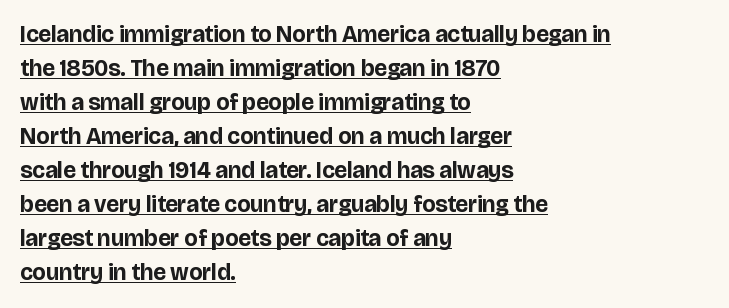
{"italic": "no", "bold": "yes", "underline": "yes", "align": "left", "line_spacing": "normal", "line_spacing_ratio": 1.48, "letter_spacing": "normal", "letter_spacing_em": 0.0, "glyph_px": 23}
